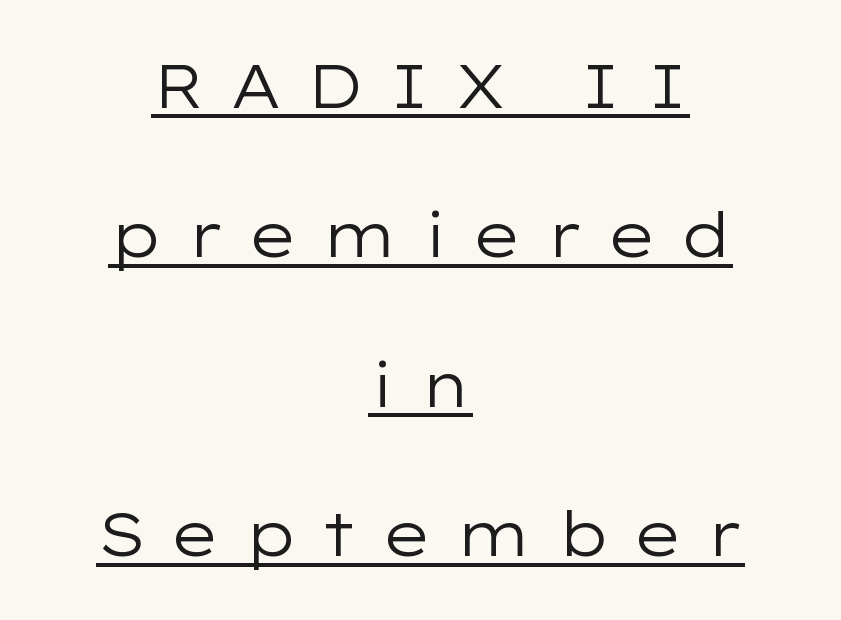
Q: Is the text bold? A: No.
Q: Is the text italic (slanted)? A: No, it is upright.
Q: Is the typeface a serif or a sans-serif typeface? A: Sans-serif.
Q: Is the text underlined? A: Yes.
Q: How is the paragraph aligned? A: Centered.
Q: Is the spacing between letters normal or unusually wide? A: Unusually wide.
Q: Is the spacing between lines tight, normal or loose? A: Loose.
Q: Width (condensed, normal, or wide)? A: Wide.
Q: Stroke contrast? A: Low.
Q: x-height? A: Medium.
Q: Monospaced? A: No.
